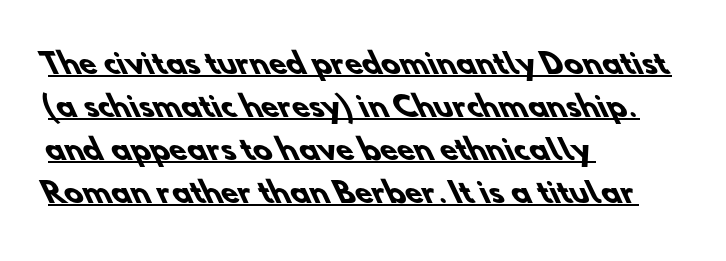
Q: Is the text bold? A: Yes.
Q: Is the typeface a serif or a sans-serif typeface? A: Sans-serif.
Q: Is the text underlined? A: Yes.
Q: How is the paragraph aligned? A: Left-aligned.
Q: Is the spacing between letters normal or unusually wide? A: Normal.
Q: Is the spacing between lines tight, normal or loose? A: Normal.
Q: Width (condensed, normal, or wide)? A: Normal.
Q: Stroke contrast? A: Low.
Q: x-height? A: Small.
Q: Monospaced? A: No.
